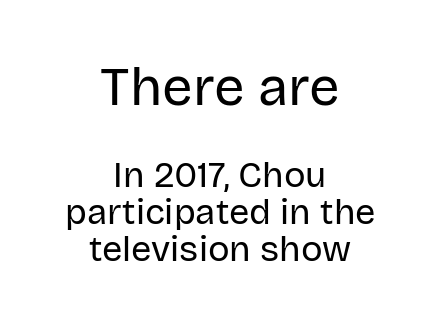
{"serif": "no", "italic": "no", "bold": "no", "weight": "regular", "width": "normal", "stroke_contrast": "low", "x_height": "large", "monospaced": "no", "underline": "no", "align": "center", "line_spacing": "tight", "line_spacing_ratio": 1.03, "letter_spacing": "normal", "letter_spacing_em": 0.0, "larger_block": "first", "size_ratio": 1.5, "glyph_px": 54}
